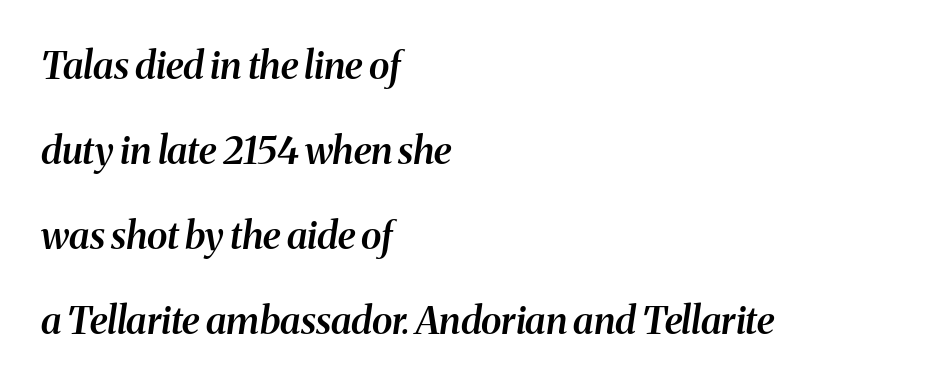
These lines stack with their left ends in a neat column. These lines keep a tight, regular rhythm from letter to letter. Semibold letterforms, between regular and bold. An italicized treatment has been applied to the whole sample.
